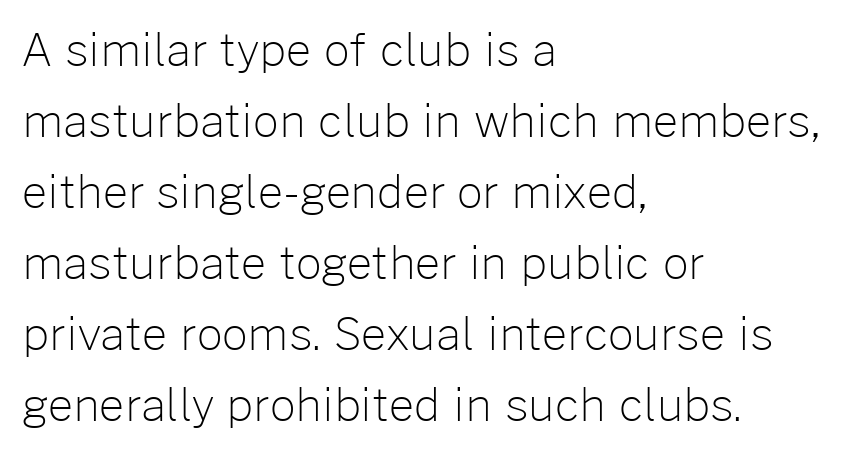
Q: Is the text bold? A: No.
Q: Is the text italic (slanted)? A: No, it is upright.
Q: Is the typeface a serif or a sans-serif typeface? A: Sans-serif.
Q: Is the text underlined? A: No.
Q: How is the paragraph aligned? A: Left-aligned.
Q: Is the spacing between letters normal or unusually wide? A: Normal.
Q: Is the spacing between lines tight, normal or loose? A: Normal.
Q: Width (condensed, normal, or wide)? A: Normal.
Q: Stroke contrast? A: Low.
Q: x-height? A: Medium.
Q: Monospaced? A: No.
